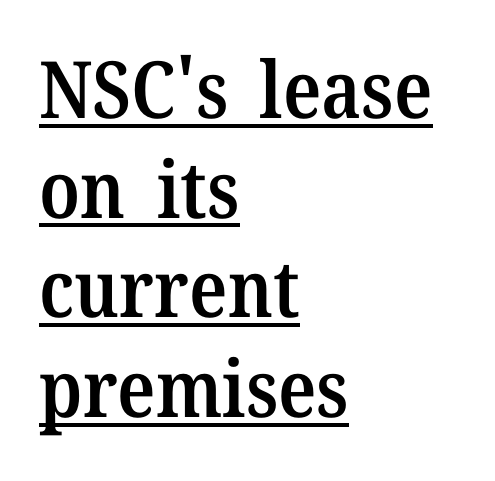
{"serif": "yes", "italic": "no", "bold": "semi", "weight": "semibold", "width": "normal", "stroke_contrast": "medium", "x_height": "medium", "monospaced": "no", "underline": "yes", "align": "left", "line_spacing": "normal", "line_spacing_ratio": 1.26, "letter_spacing": "normal", "letter_spacing_em": 0.0, "glyph_px": 79}
